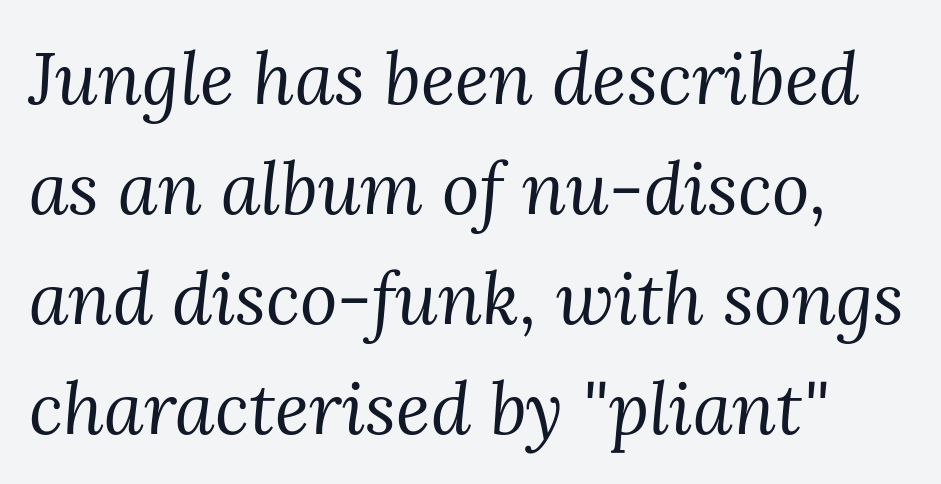
{"serif": "yes", "italic": "yes", "lean": "right", "slant_degrees": 3, "bold": "no", "weight": "regular", "width": "normal", "stroke_contrast": "medium", "x_height": "medium", "monospaced": "no", "underline": "no", "line_spacing": "normal", "line_spacing_ratio": 1.53, "letter_spacing": "normal", "letter_spacing_em": 0.0, "glyph_px": 72}
